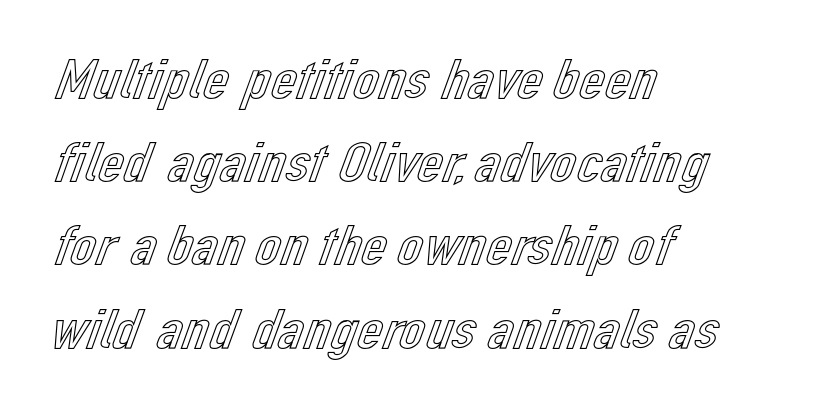
The image shows 57 px text type; set left-aligned, normal line spacing (1.46x), normal letter spacing, not underlined; a medium x-height.
